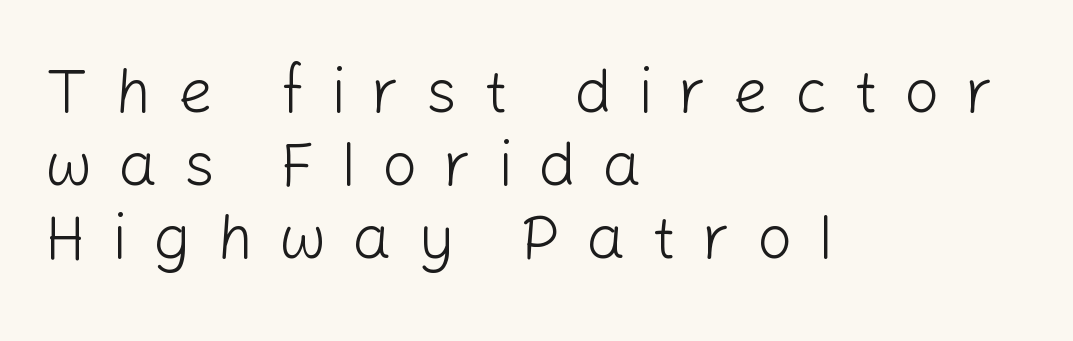
The image shows 62 px light sans-serif type, upright; set left-aligned, line spacing 1.18x, unusually wide letter spacing (+0.42 em), not underlined; low stroke contrast and a medium x-height.
